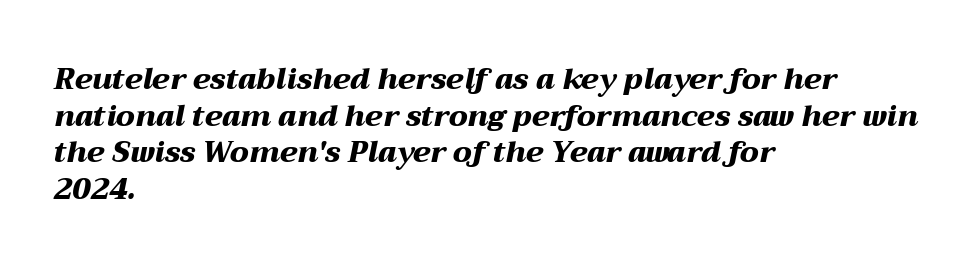
{"italic": "yes", "lean": "right", "slant_degrees": 12, "bold": "yes", "weight": "heavy", "width": "wide", "stroke_contrast": "medium", "x_height": "medium", "monospaced": "no", "underline": "no", "align": "left", "line_spacing": "normal", "line_spacing_ratio": 1.26, "letter_spacing": "normal", "letter_spacing_em": 0.0, "glyph_px": 29}
